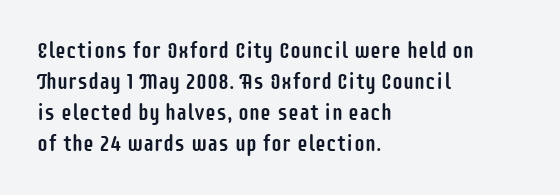
No italicization has been applied; the sample stays upright. The text block is weighted toward the left margin, trailing off unevenly rightward. Each row of text sits above clean, open space. Leading matches the norm, producing a regular column. Nobody touched the tracking dial on this one.
